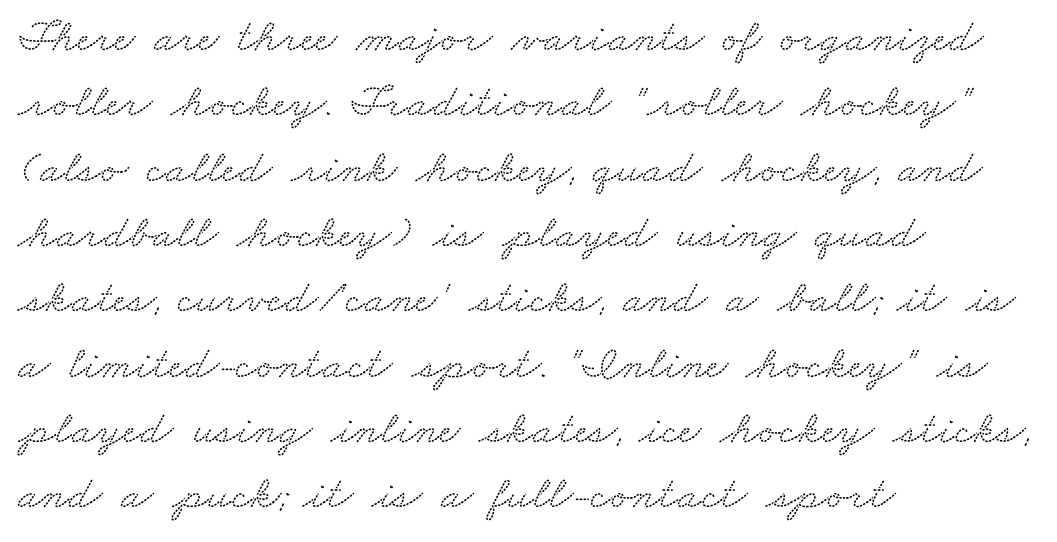
Q: Is the typeface a serif or a sans-serif typeface? A: Serif.
Q: Is the text underlined? A: No.
Q: How is the paragraph aligned? A: Left-aligned.
Q: Is the spacing between letters normal or unusually wide? A: Normal.
Q: Is the spacing between lines tight, normal or loose? A: Normal.
Q: Width (condensed, normal, or wide)? A: Wide.
Q: Stroke contrast? A: Low.
Q: x-height? A: Small.
Q: Monospaced? A: No.
